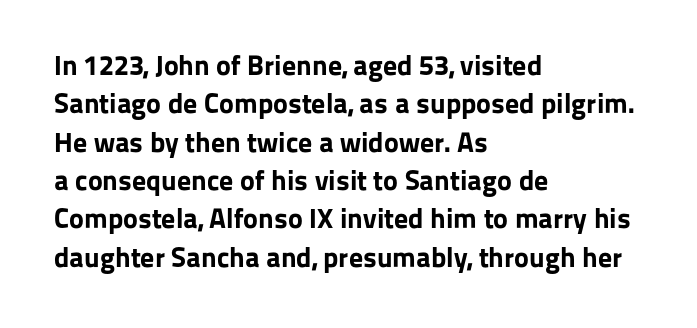
Q: Is the text bold? A: Yes.
Q: Is the text italic (slanted)? A: No, it is upright.
Q: Is the typeface a serif or a sans-serif typeface? A: Sans-serif.
Q: Is the text underlined? A: No.
Q: How is the paragraph aligned? A: Left-aligned.
Q: Is the spacing between letters normal or unusually wide? A: Normal.
Q: Is the spacing between lines tight, normal or loose? A: Normal.
Q: Width (condensed, normal, or wide)? A: Normal.
Q: Stroke contrast? A: Low.
Q: x-height? A: Medium.
Q: Monospaced? A: No.
